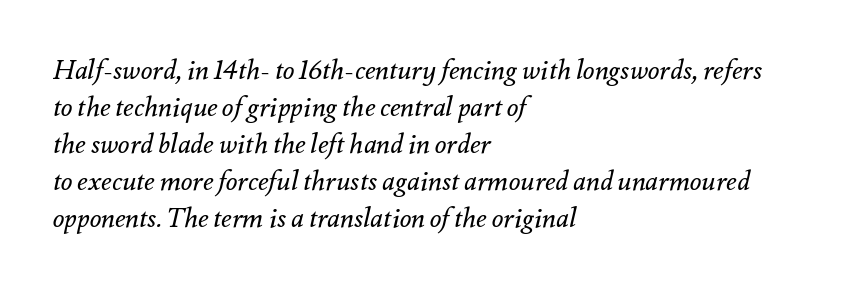
The image shows 27 px text type, italic (leaning right); set left-aligned, normal line spacing (1.37x), normal letter spacing, not underlined.
